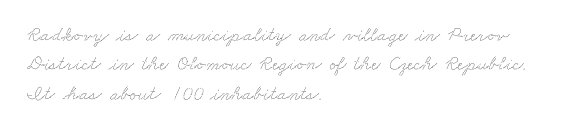
Q: Is the text underlined? A: No.
Q: How is the paragraph aligned? A: Left-aligned.
Q: Is the spacing between letters normal or unusually wide? A: Normal.
Q: Is the spacing between lines tight, normal or loose? A: Normal.
